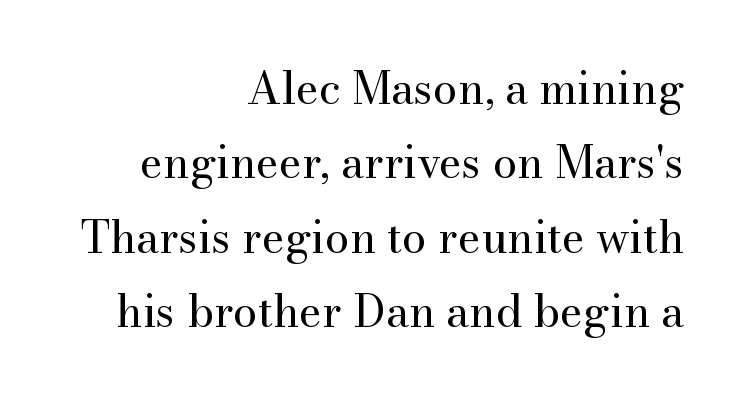
When letters stand straight like this, we call the style roman or upright. These lines are rendered in a variable-pitch font. Is the letter spacing exaggerated? No — it looks like the ordinary default. A normal amount of white space separates one row of letters from the next. The lines are quadded right. A serif font was chosen for this passage.
